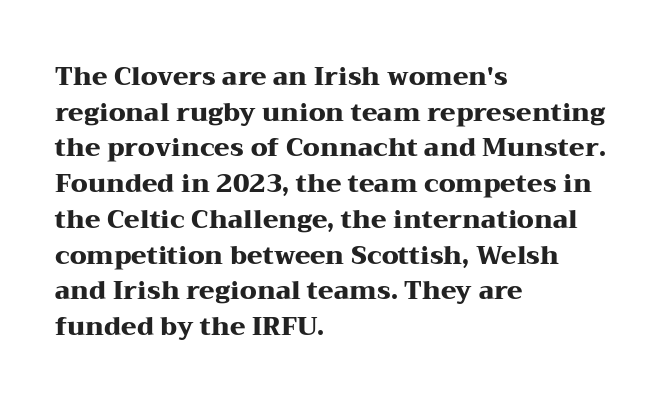
{"italic": "no", "bold": "yes", "underline": "no", "align": "left", "line_spacing": "normal", "line_spacing_ratio": 1.43, "letter_spacing": "normal", "letter_spacing_em": 0.0, "glyph_px": 25}
